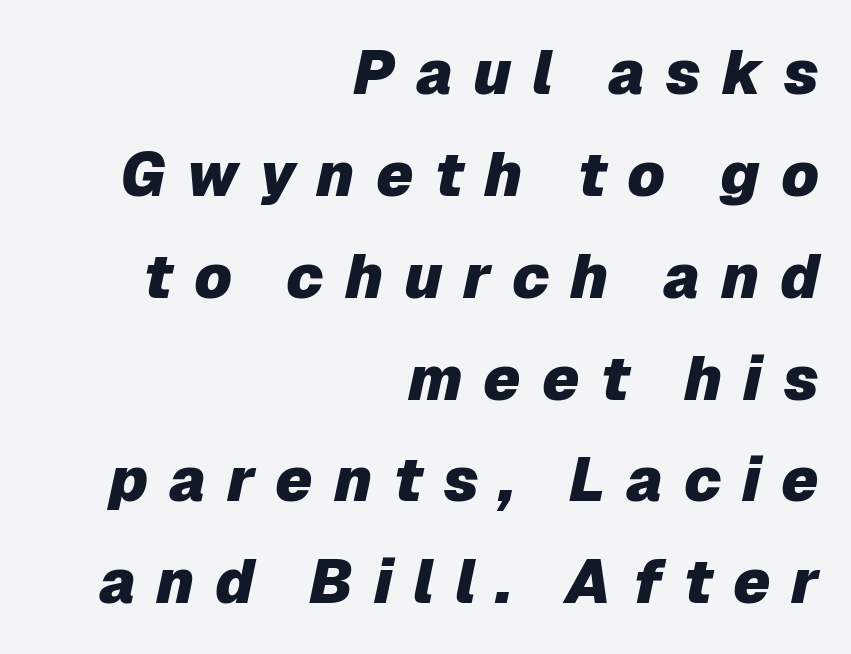
The image shows 61 px heavy type, italic (leaning right); set right-aligned, normal line spacing (1.67x), unusually wide letter spacing (+0.34 em), not underlined; low stroke contrast and a medium x-height.
